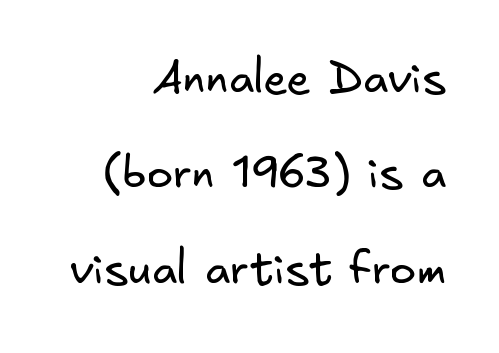
Q: Is the text bold? A: No.
Q: Is the typeface a serif or a sans-serif typeface? A: Sans-serif.
Q: Is the text underlined? A: No.
Q: How is the paragraph aligned? A: Right-aligned.
Q: Is the spacing between letters normal or unusually wide? A: Normal.
Q: Is the spacing between lines tight, normal or loose? A: Loose.
Q: Width (condensed, normal, or wide)? A: Normal.
Q: Stroke contrast? A: Low.
Q: x-height? A: Small.
